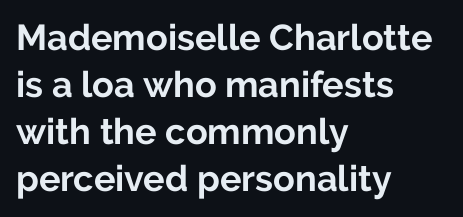
Nope, not italic — everything's standing straight. Interline gaps are of average width in this sample. Spacing between characters is what you'd get straight out of the box. Letters rest on an invisible, unmarked baseline. Typesetter's note: full bold, strokes at maximum text heaviness. Reading down the block, your eye returns to a fixed left position each line.
